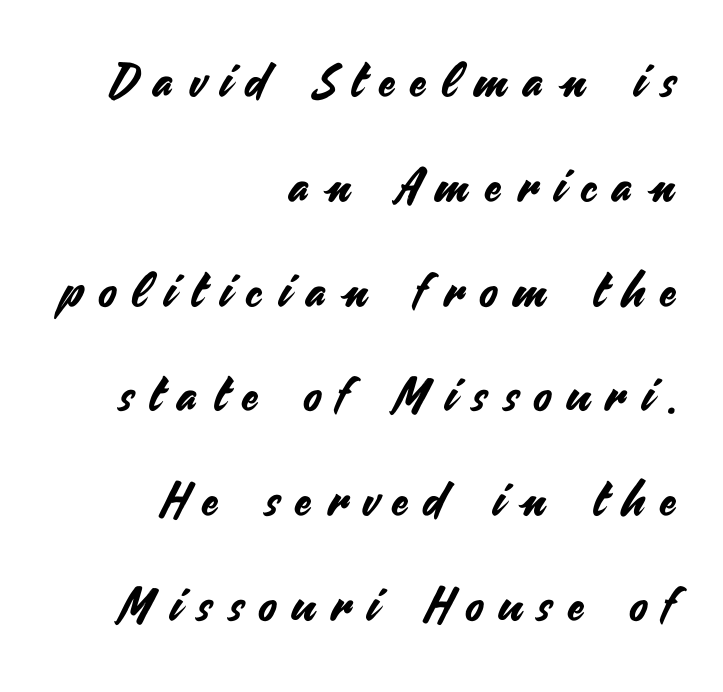
The passage shown stacks its lines with a broad gap. Here the designer chose a conventional face with non-uniform glyph widths. The rendering anchors every line to the right-hand side.
